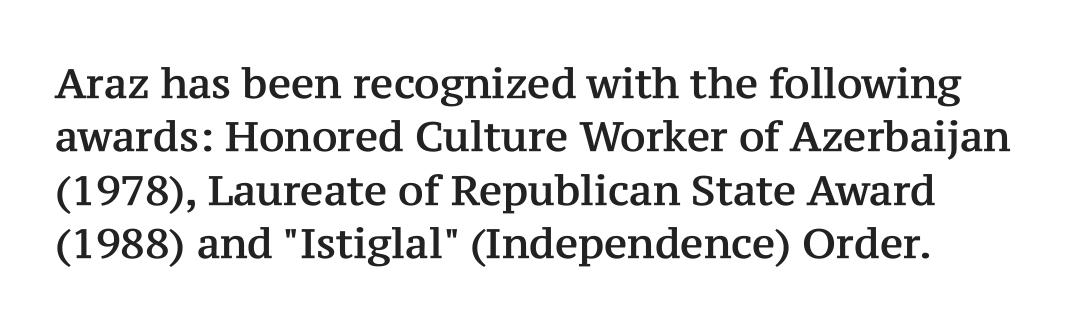
Q: Is the text italic (slanted)? A: No, it is upright.
Q: Is the typeface a serif or a sans-serif typeface? A: Serif.
Q: Is the text underlined? A: No.
Q: How is the paragraph aligned? A: Left-aligned.
Q: Is the spacing between letters normal or unusually wide? A: Normal.
Q: Is the spacing between lines tight, normal or loose? A: Normal.
Q: Width (condensed, normal, or wide)? A: Normal.
Q: Stroke contrast? A: Medium.
Q: x-height? A: Medium.
Q: Monospaced? A: No.
